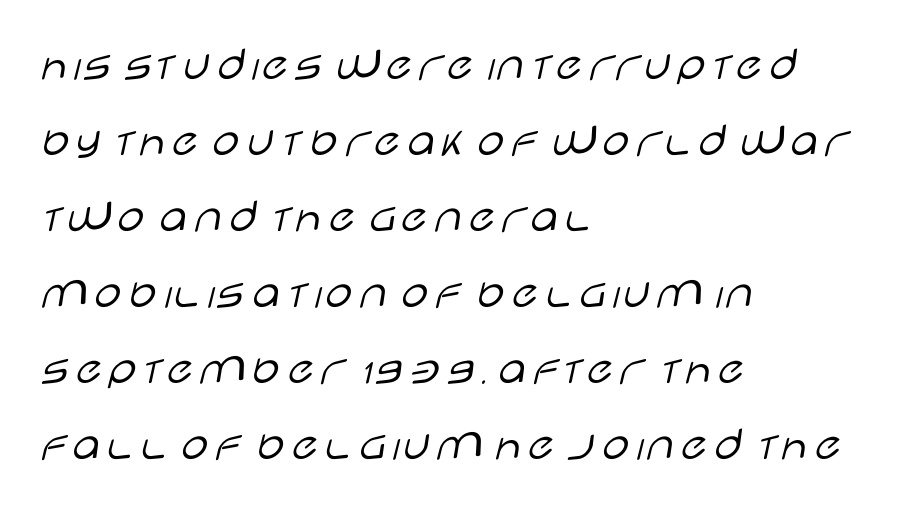
Q: Is the text bold? A: No.
Q: Is the text italic (slanted)? A: Yes.
Q: Is the typeface a serif or a sans-serif typeface? A: Sans-serif.
Q: Is the text underlined? A: No.
Q: How is the paragraph aligned? A: Left-aligned.
Q: Is the spacing between letters normal or unusually wide? A: Normal.
Q: Is the spacing between lines tight, normal or loose? A: Normal.
Q: Width (condensed, normal, or wide)? A: Wide.
Q: Stroke contrast? A: Low.
Q: x-height? A: Large.
Q: Monospaced? A: No.
